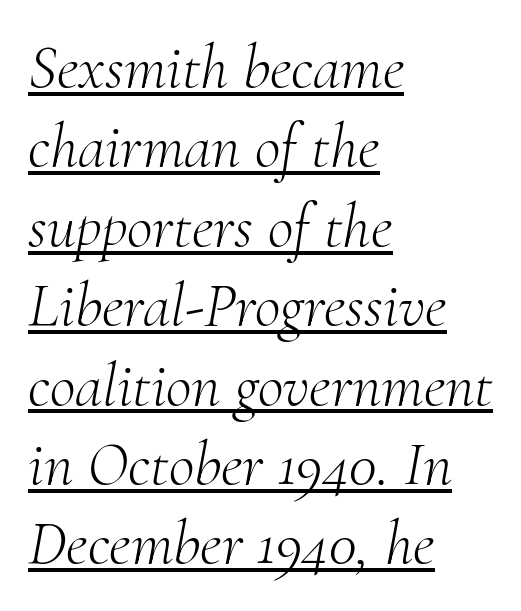
Q: Is the text bold? A: No.
Q: Is the text italic (slanted)? A: Yes, it leans right by about 10 degrees.
Q: Is the typeface a serif or a sans-serif typeface? A: Serif.
Q: Is the text underlined? A: Yes.
Q: How is the paragraph aligned? A: Left-aligned.
Q: Is the spacing between letters normal or unusually wide? A: Normal.
Q: Is the spacing between lines tight, normal or loose? A: Normal.
Q: Width (condensed, normal, or wide)? A: Normal.
Q: Stroke contrast? A: Medium.
Q: x-height? A: Small.
Q: Monospaced? A: No.
